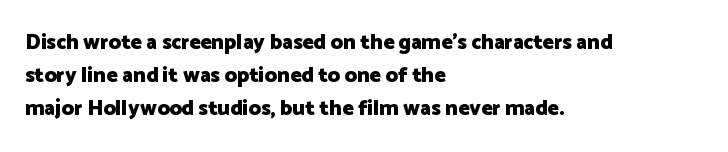
Weight check: bold — yes, fully. This rendering features lettering with no underline. This is the regular roman posture of the typeface. Is there much room between lines? A standard amount, neither cramped nor airy. No extra tracking has been applied to these lines. The rag falls on the right side of this text block.
